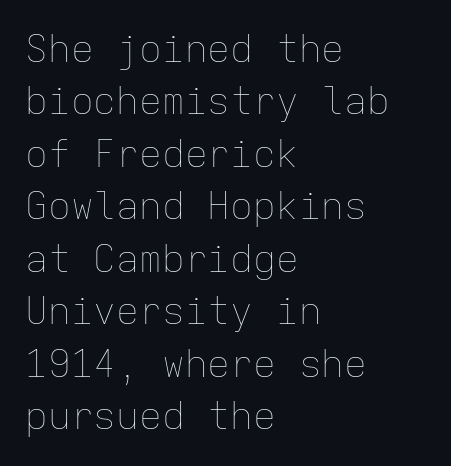
{"italic": "no", "bold": "no", "weight": "thin", "width": "normal", "stroke_contrast": "low", "x_height": "medium", "monospaced": "yes", "underline": "no", "align": "left", "line_spacing": "normal", "line_spacing_ratio": 1.38, "letter_spacing": "normal", "letter_spacing_em": 0.0, "glyph_px": 38}
